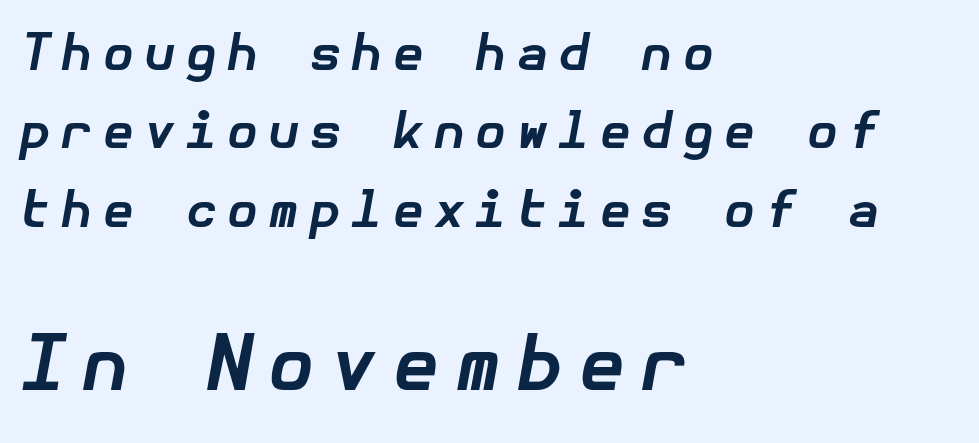
{"italic": "yes", "lean": "right", "slant_degrees": 10, "bold": "yes", "weight": "bold", "width": "normal", "stroke_contrast": "low", "x_height": "medium", "underline": "no", "align": "left", "line_spacing": "normal", "line_spacing_ratio": 1.57, "letter_spacing": "wide", "letter_spacing_em": 0.21, "larger_block": "second", "size_ratio": 1.5, "glyph_px": 75}
